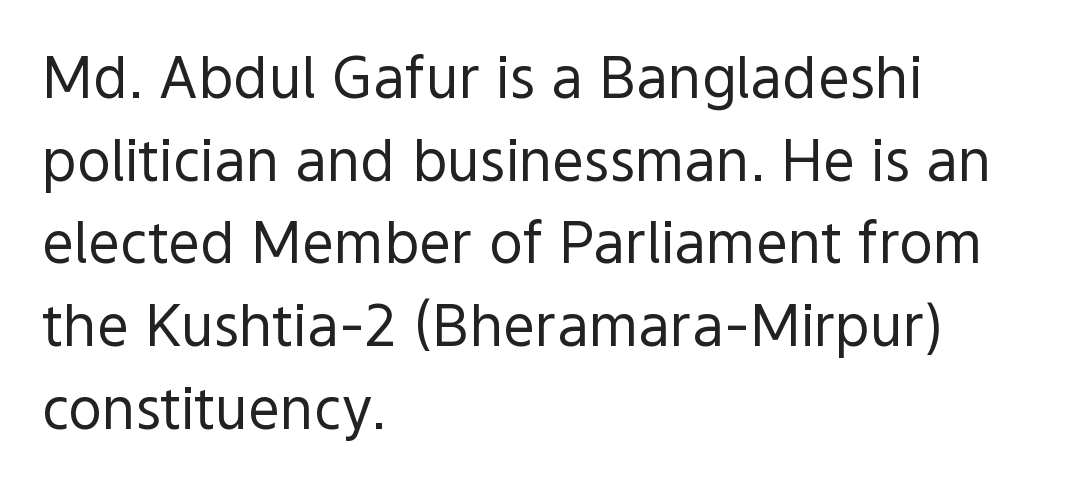
Q: Is the text bold? A: No.
Q: Is the text italic (slanted)? A: No, it is upright.
Q: Is the typeface a serif or a sans-serif typeface? A: Sans-serif.
Q: Is the text underlined? A: No.
Q: How is the paragraph aligned? A: Left-aligned.
Q: Is the spacing between letters normal or unusually wide? A: Normal.
Q: Is the spacing between lines tight, normal or loose? A: Normal.
Q: Width (condensed, normal, or wide)? A: Normal.
Q: x-height? A: Medium.
Q: Monospaced? A: No.
